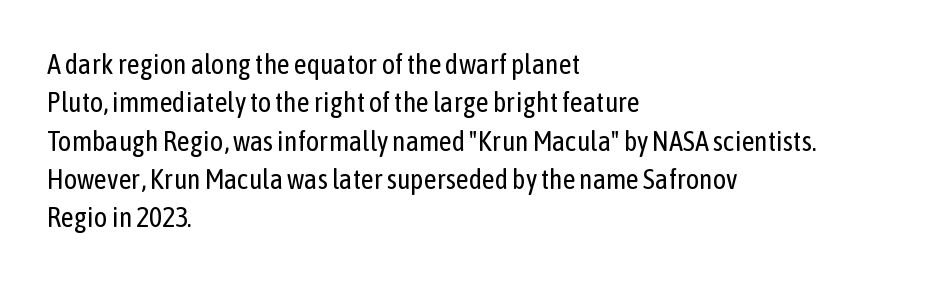
The image shows 28 px regular-weight, condensed sans-serif type, upright; set left-aligned, normal line spacing (1.37x), normal letter spacing, not underlined; low stroke contrast and a medium x-height.
